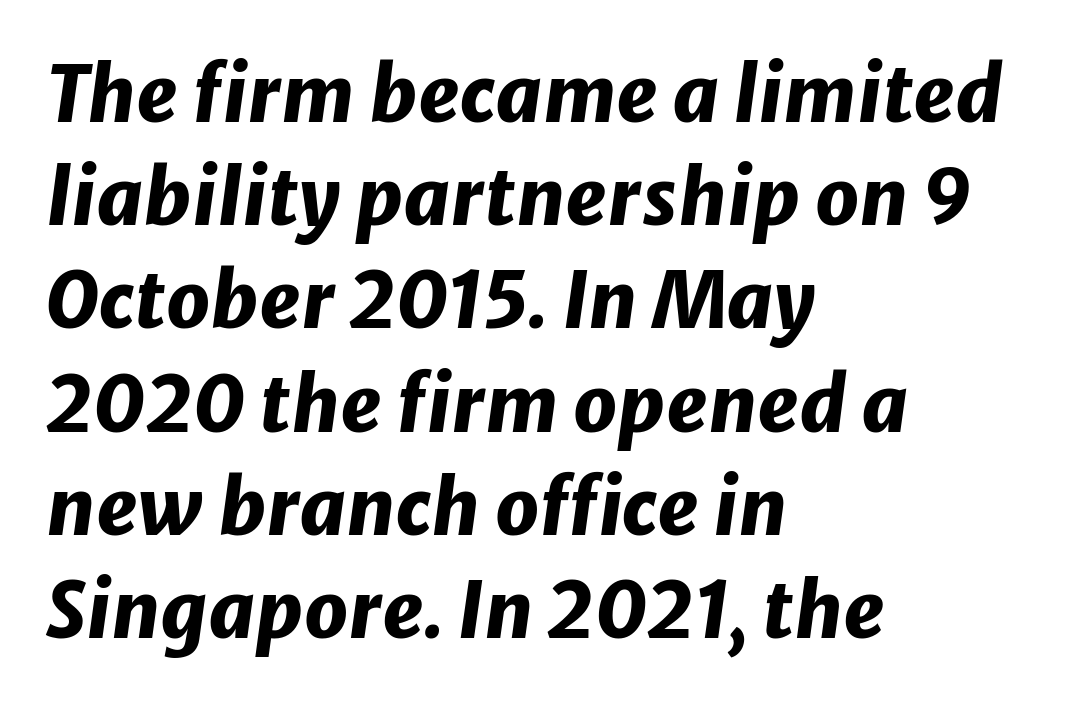
The image shows 77 px heavy type, italic (leaning right); set left-aligned, normal line spacing (1.34x), normal letter spacing, not underlined; low stroke contrast and a medium x-height.
